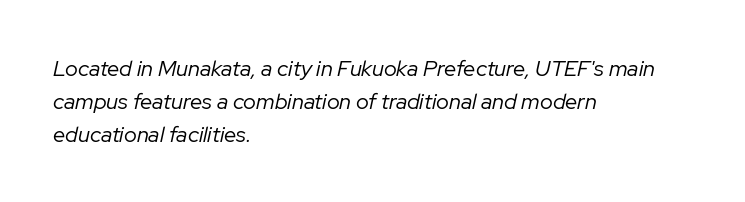
The image shows 22 px text type, italic (leaning right); set left-aligned, normal line spacing (1.49x), normal letter spacing, not underlined.
